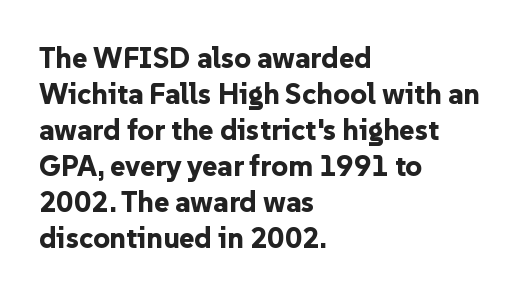
Heavy, bold letterforms. The typography opts for an upright posture over an oblique one. Words float on clear page, feet unadorned. Nope, no serifs anywhere on these letters. The tracking reads as untouched default to a designer's eye.
